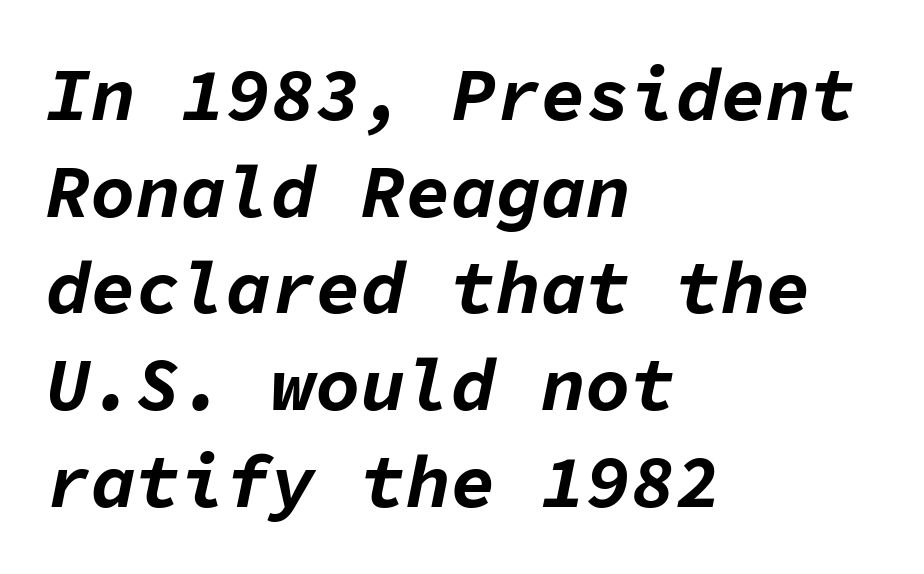
{"italic": "yes", "lean": "right", "slant_degrees": 11, "bold": "yes", "weight": "bold", "width": "normal", "stroke_contrast": "low", "x_height": "medium", "monospaced": "yes", "underline": "no", "align": "left", "line_spacing": "normal", "line_spacing_ratio": 1.29, "letter_spacing": "normal", "letter_spacing_em": 0.0, "glyph_px": 75}
